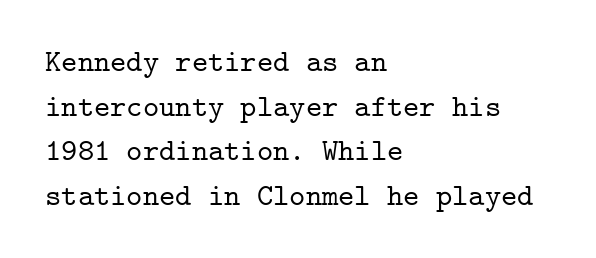
Q: Is the text italic (slanted)? A: No, it is upright.
Q: Is the typeface a serif or a sans-serif typeface? A: Serif.
Q: Is the text underlined? A: No.
Q: How is the paragraph aligned? A: Left-aligned.
Q: Is the spacing between letters normal or unusually wide? A: Normal.
Q: Is the spacing between lines tight, normal or loose? A: Normal.
Q: Width (condensed, normal, or wide)? A: Normal.
Q: Stroke contrast? A: Low.
Q: x-height? A: Medium.
Q: Monospaced? A: Yes.
